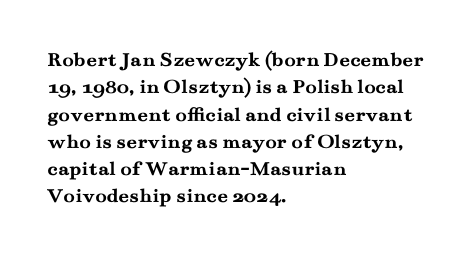
{"italic": "no", "bold": "yes", "underline": "no", "align": "left", "line_spacing": "normal", "line_spacing_ratio": 1.3, "letter_spacing": "normal", "letter_spacing_em": 0.0, "glyph_px": 21}
